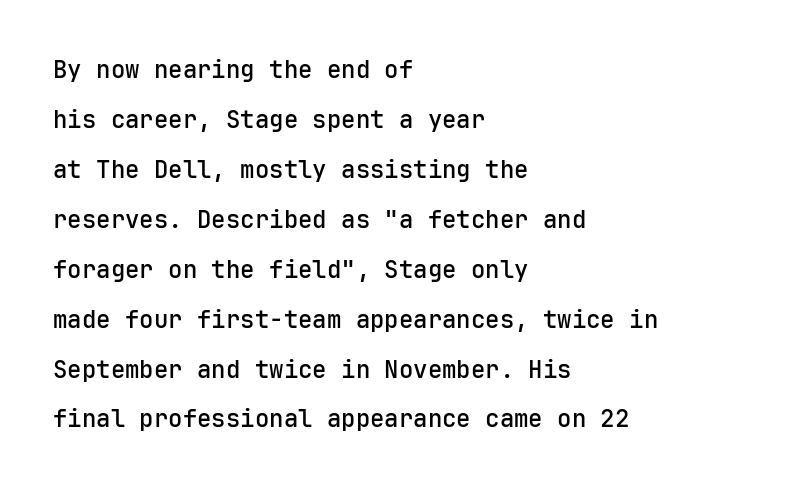
Leading: increased. A student would call this left alignment; a typographer would say flush left, rag right. This is the in-between weight designers call semibold or demi. A roman cut, with each character standing at attention.
